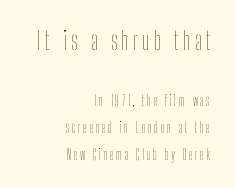
Q: Is the text bold? A: No.
Q: Is the text italic (slanted)? A: No, it is upright.
Q: Is the text underlined? A: No.
Q: How is the paragraph aligned? A: Right-aligned.
Q: Is the spacing between lines tight, normal or loose? A: Loose.
Q: Which block of text is set in a larger size, the first (top) or the second (bottom)? A: The first (top) one.
